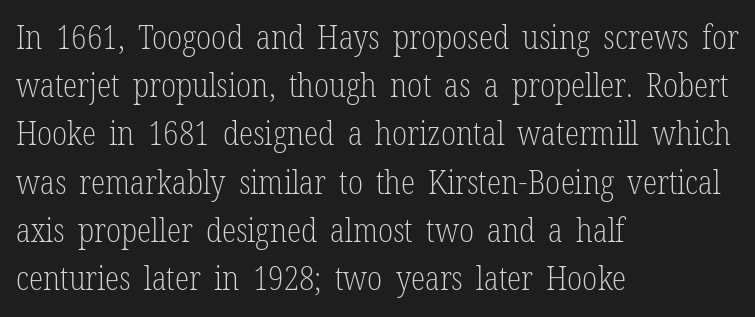
Q: Is the text bold? A: No.
Q: Is the text italic (slanted)? A: No, it is upright.
Q: Is the typeface a serif or a sans-serif typeface? A: Serif.
Q: Is the text underlined? A: No.
Q: How is the paragraph aligned? A: Left-aligned.
Q: Is the spacing between letters normal or unusually wide? A: Normal.
Q: Is the spacing between lines tight, normal or loose? A: Normal.
Q: Width (condensed, normal, or wide)? A: Condensed.
Q: Stroke contrast? A: Low.
Q: x-height? A: Medium.
Q: Monospaced? A: No.
